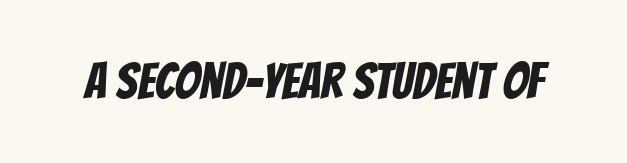
The characters display no serif detailing; their extremities are plain. You could not count columns in this text — the font is proportionally spaced. Here the glyphs are tracked normally, forming tight word shapes. Each row of text sits above clean, open space.
